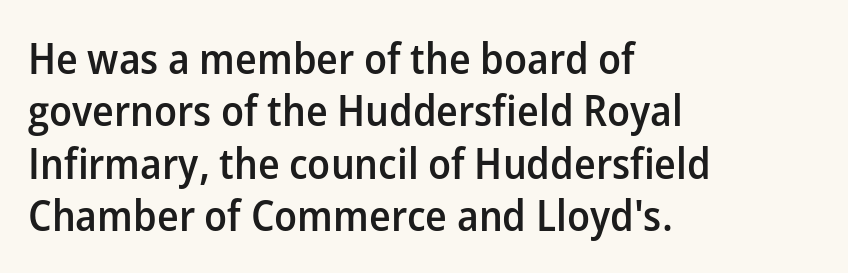
The face used here is proportionally spaced, like ordinary book or web type. These lines are composed in type without serifs. It's the straight-up-and-down kind of type. Horizontal alignment here is leftward, the default for most running prose.
